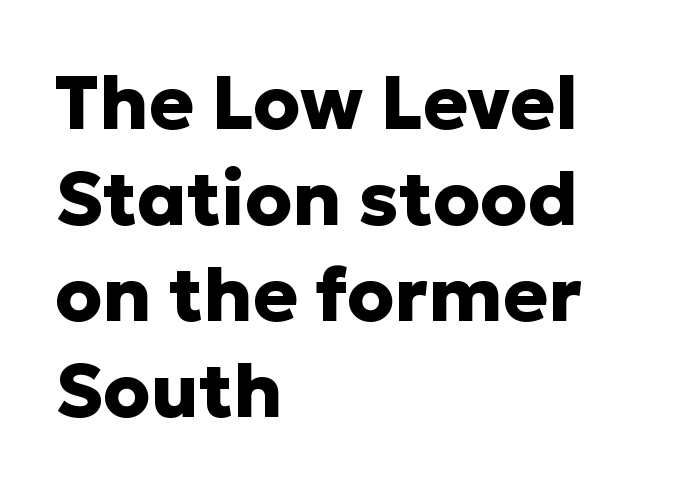
Q: Is the text bold? A: Yes.
Q: Is the text italic (slanted)? A: No, it is upright.
Q: Is the typeface a serif or a sans-serif typeface? A: Sans-serif.
Q: Is the text underlined? A: No.
Q: How is the paragraph aligned? A: Left-aligned.
Q: Is the spacing between letters normal or unusually wide? A: Normal.
Q: Is the spacing between lines tight, normal or loose? A: Normal.
Q: Width (condensed, normal, or wide)? A: Normal.
Q: Stroke contrast? A: Low.
Q: x-height? A: Medium.
Q: Monospaced? A: No.
